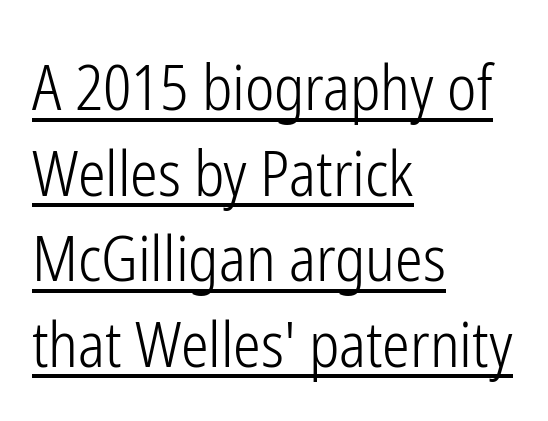
Each line of the rendering has a horizontal stroke beneath the glyphs. Tracking value appears to be zero — textbook default spacing. Characters remain perfectly vertical along every line. The rendering uses natural spacing where letterforms have individual widths. Nothing heavy about these letters — not bold at all.
